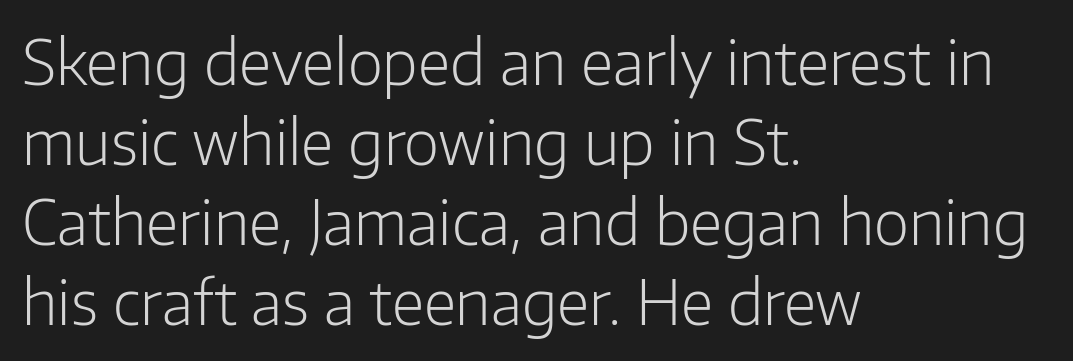
The image shows 61 px light sans-serif type, upright; set left-aligned, normal line spacing (1.31x), normal letter spacing, not underlined; low stroke contrast and a medium x-height.
